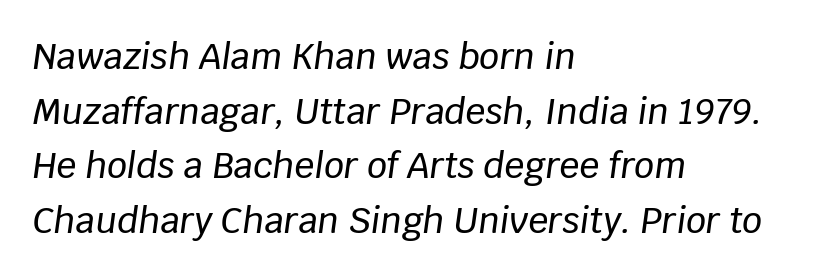
The image shows 35 px text type, italic (leaning right); set left-aligned, normal line spacing (1.56x), normal letter spacing, not underlined; low stroke contrast and a large x-height.
